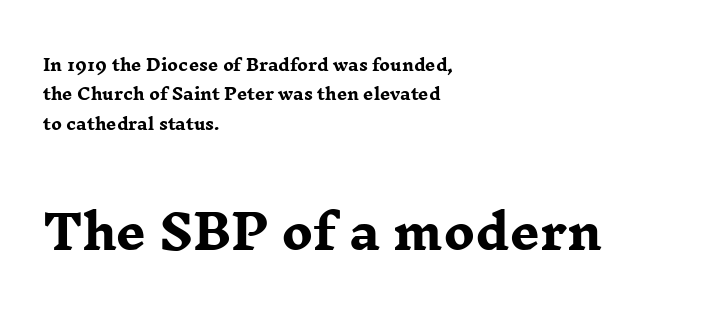
Q: Is the text bold? A: Yes.
Q: Is the text italic (slanted)? A: No, it is upright.
Q: Is the typeface a serif or a sans-serif typeface? A: Serif.
Q: Is the text underlined? A: No.
Q: How is the paragraph aligned? A: Left-aligned.
Q: Is the spacing between letters normal or unusually wide? A: Normal.
Q: Which block of text is set in a larger size, the first (top) or the second (bottom)? A: The second (bottom) one.
Q: Width (condensed, normal, or wide)? A: Wide.
Q: Stroke contrast? A: Low.
Q: x-height? A: Medium.
Q: Monospaced? A: No.
